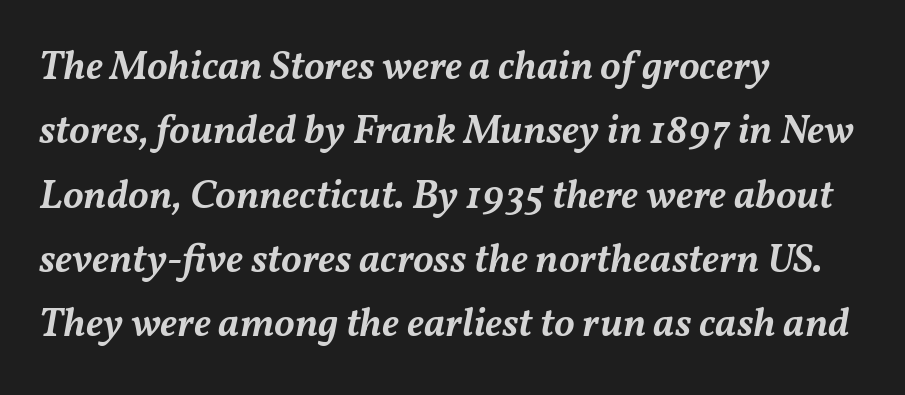
The image shows 41 px semibold type, italic (leaning right); set left-aligned, normal line spacing (1.57x), normal letter spacing, not underlined; medium stroke contrast and a medium x-height.
